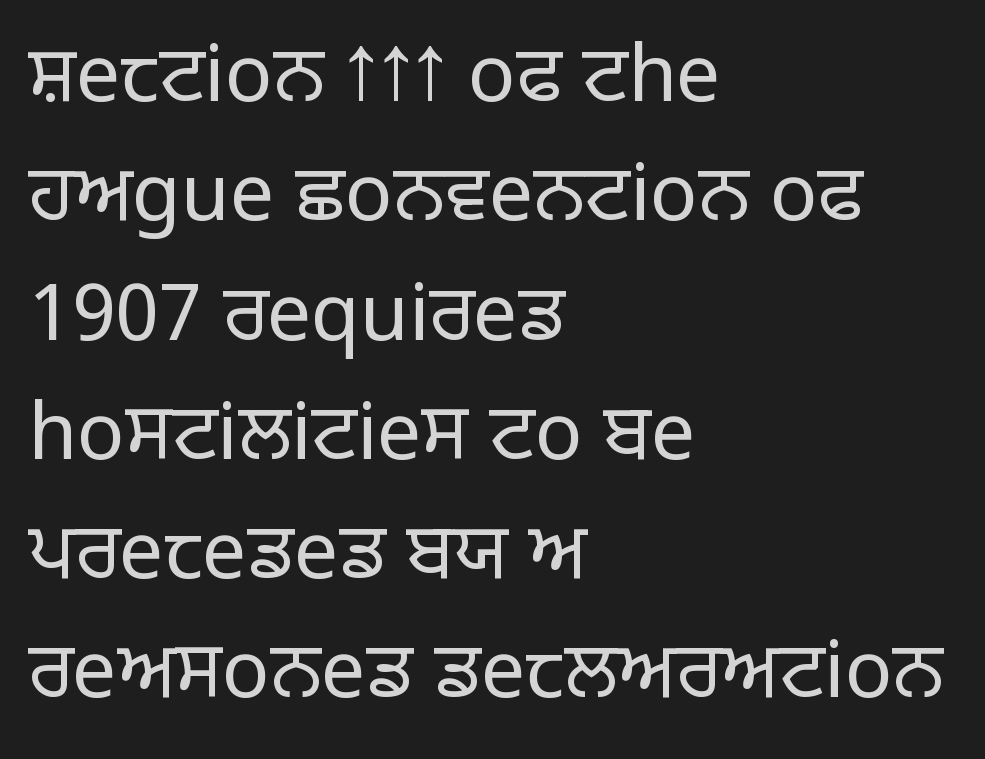
{"serif": "no", "italic": "no", "bold": "no", "weight": "light", "width": "normal", "stroke_contrast": "low", "x_height": "large", "monospaced": "no", "underline": "no", "align": "left", "line_spacing": "normal", "line_spacing_ratio": 1.51, "letter_spacing": "normal", "letter_spacing_em": 0.0, "glyph_px": 79}
